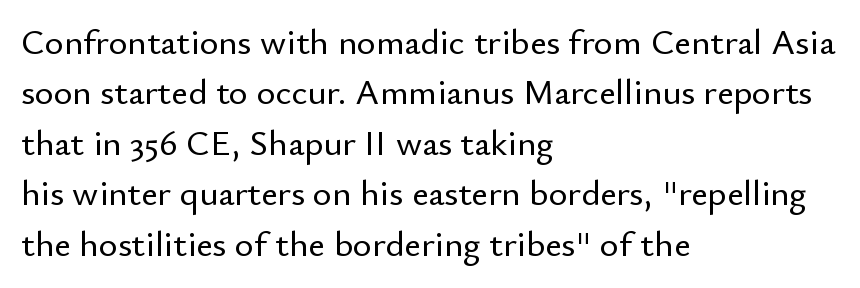
The image shows 36 px sans-serif type, upright; set left-aligned, normal line spacing (1.4x), normal letter spacing, not underlined; low stroke contrast and a small x-height.
